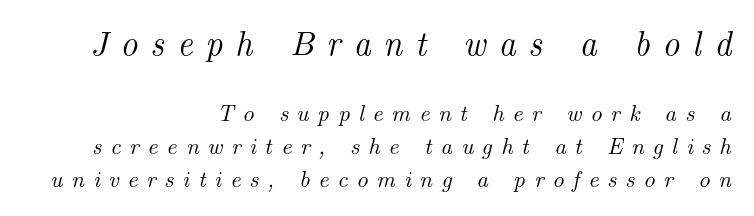
Students, note that the glyphs here are deliberately spaced far apart. The ragged edge is on the left, which tells us the setting is flush right. The typeface chosen for these lines features serifs. The rendering uses natural spacing where letterforms have individual widths. Quick note: interline space is typical. Type without underlining.
